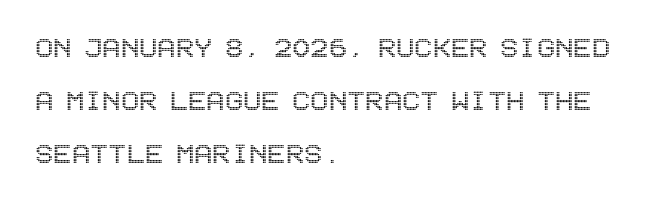
Q: Is the text italic (slanted)? A: No, it is upright.
Q: Is the text underlined? A: No.
Q: How is the paragraph aligned? A: Left-aligned.
Q: Is the spacing between letters normal or unusually wide? A: Normal.
Q: Is the spacing between lines tight, normal or loose? A: Normal.
Q: Width (condensed, normal, or wide)? A: Condensed.
Q: x-height? A: Large.
